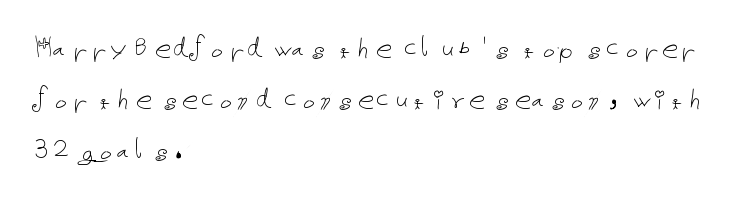
The cut favours lightness, reaching ordinary text weight at its darkest. Spacing between characters is what you'd get straight out of the box. Normally led — the rows are evenly, conventionally spaced. Casual observation: everything's shoved over to the left.
